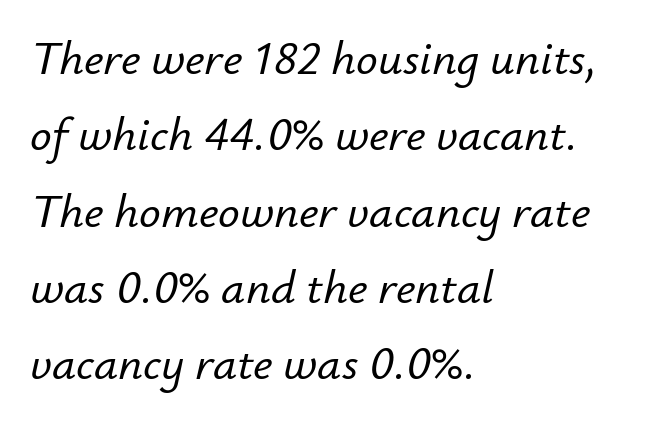
Here the designer chose a conventional face with non-uniform glyph widths. Whoever set this chose a conventional vertical rhythm. Rule under the text: the space is simply empty. The paragraph has a hard left edge and a soft right edge.
